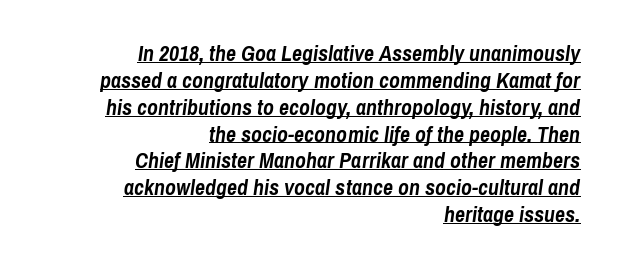
Q: Is the text bold? A: Yes.
Q: Is the text italic (slanted)? A: Yes, it leans right by about 8 degrees.
Q: Is the text underlined? A: Yes.
Q: How is the paragraph aligned? A: Right-aligned.
Q: Is the spacing between letters normal or unusually wide? A: Normal.
